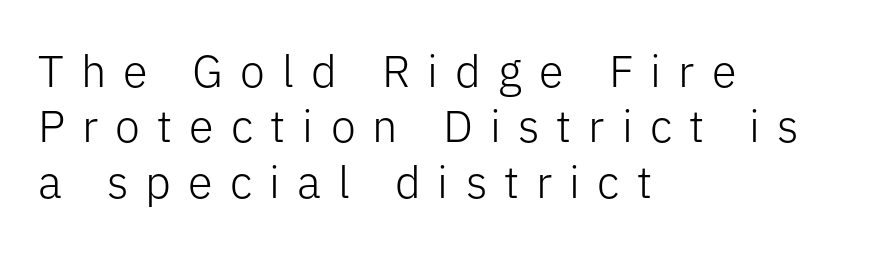
All the whitespace from short lines collects on the right. Quick note: not italic, upright. No word sits above an underline. A typesetter would call this proportional, since set widths differ per character. The type is letterspaced generously, with wide tracking. The characters are drawn with everyday or finer stroke widths.
